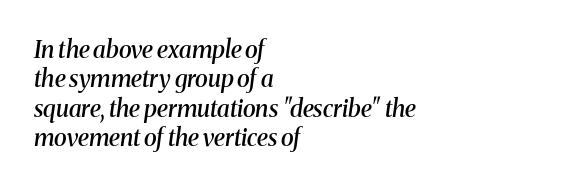
Q: Is the text bold? A: Semi-bold.
Q: Is the text italic (slanted)? A: Yes, it leans right by about 8 degrees.
Q: Is the text underlined? A: No.
Q: How is the paragraph aligned? A: Left-aligned.
Q: Is the spacing between letters normal or unusually wide? A: Normal.
